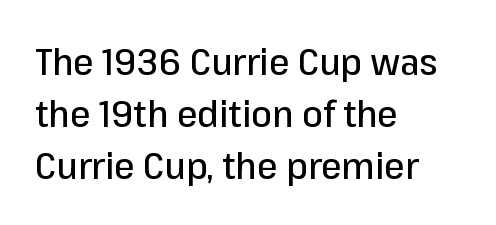
{"serif": "no", "italic": "no", "width": "normal", "stroke_contrast": "low", "x_height": "medium", "monospaced": "no", "underline": "no", "align": "left", "line_spacing": "normal", "line_spacing_ratio": 1.4, "letter_spacing": "normal", "letter_spacing_em": 0.0, "glyph_px": 37}
